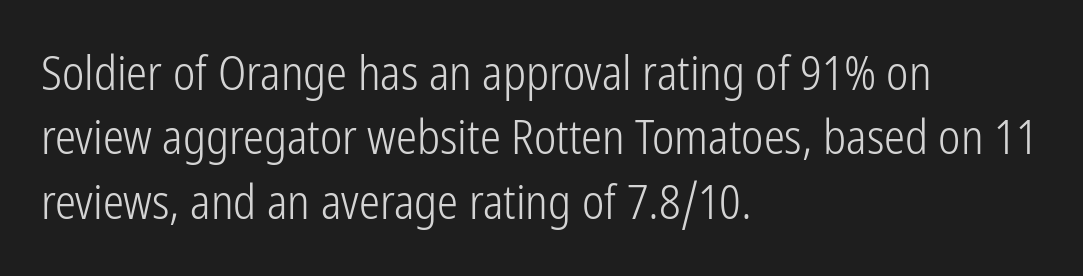
{"serif": "no", "italic": "no", "bold": "no", "weight": "light", "width": "condensed", "stroke_contrast": "low", "x_height": "medium", "monospaced": "no", "underline": "no", "align": "left", "line_spacing": "normal", "line_spacing_ratio": 1.37, "letter_spacing": "normal", "letter_spacing_em": 0.0, "glyph_px": 47}
